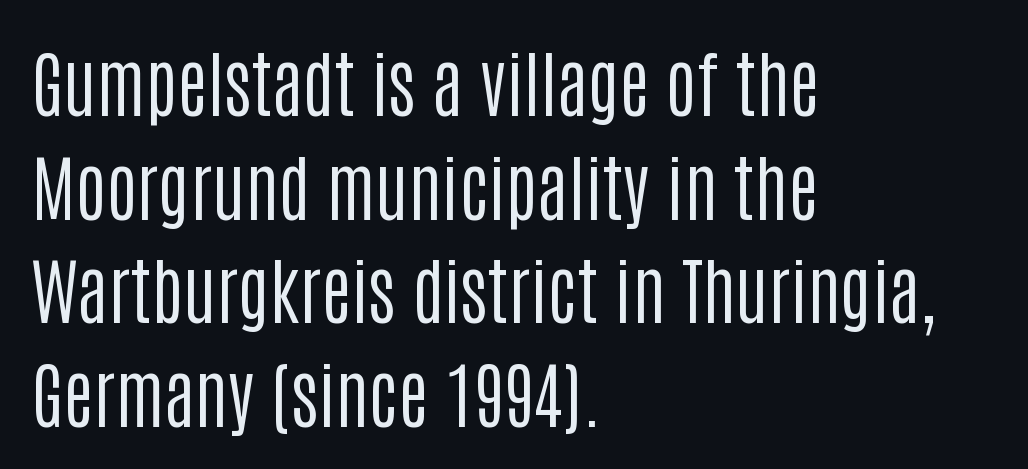
A normal amount of white space separates one row of letters from the next. These lines are set flush left with a ragged right edge. Is this a fixed-width face? No — the glyphs have proportional, varying widths. A sans-serif font was chosen for this passage. The string is rendered with underlining switched off. Does extra space separate the letters? No, they use regular spacing.
